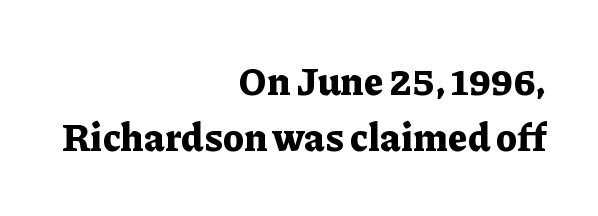
The image shows 38 px bold serif type, upright; set right-aligned, normal line spacing (1.48x), normal letter spacing, not underlined; low stroke contrast and a medium x-height.
